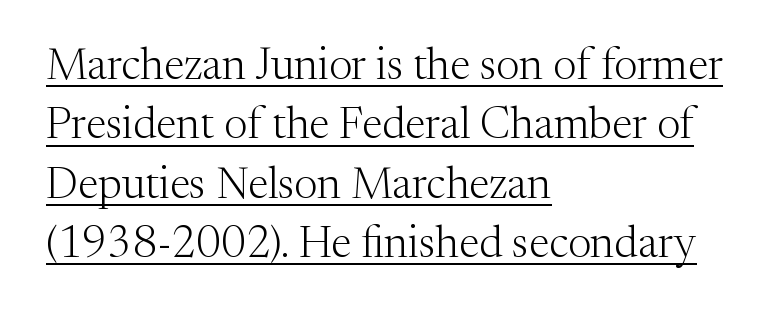
Ink coverage per letter is moderate at most. Students, note that the glyphs here touch the page at normal intervals. You could not count columns in this text — the font is proportionally spaced. Reading down the block, your eye returns to a fixed left position each line.
